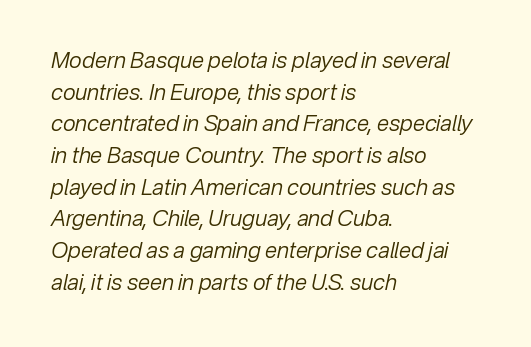
{"italic": "yes", "lean": "right", "slant_degrees": 12, "bold": "no", "underline": "no", "align": "left", "line_spacing": "normal", "line_spacing_ratio": 1.44, "letter_spacing": "normal", "letter_spacing_em": 0.0, "glyph_px": 22}
